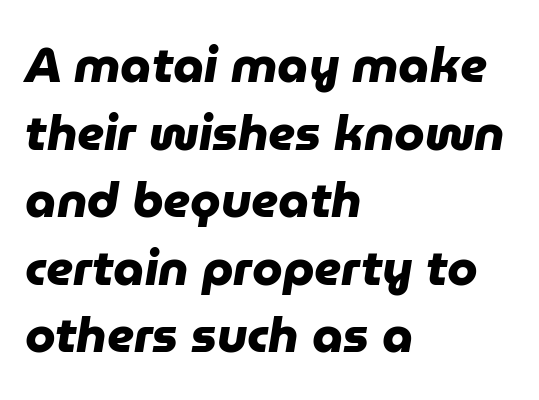
The image shows 49 px heavy sans-serif type; set left-aligned, normal line spacing (1.38x), normal letter spacing, not underlined; low stroke contrast and a medium x-height.
